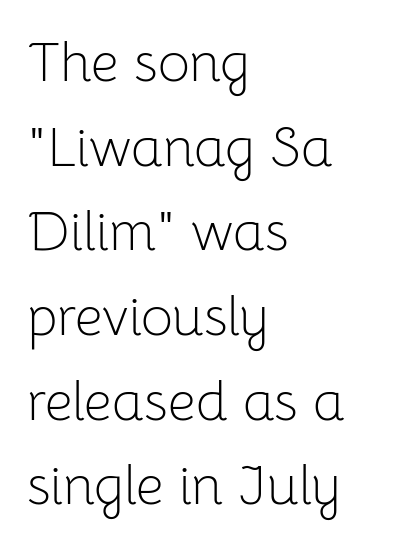
The designer went with a sans here, leaving each stem footless. Compared with typical body copy, the letter spacing here is the same. Has an underline been added? It has not. Vertically, the passage feels balanced, rows spaced as you'd expect. Ordinary non-slanted type is in use.
